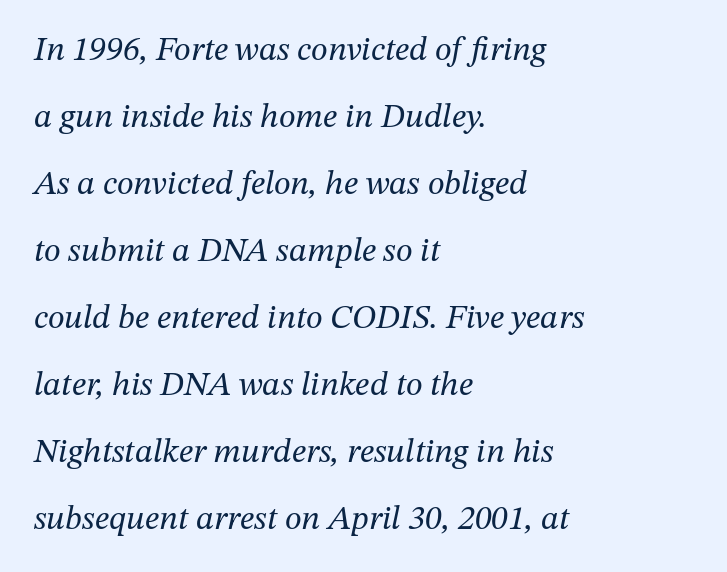
The image shows 34 px regular-weight serif type, italic (leaning right); set left-aligned, loose line spacing (1.97x), normal letter spacing, not underlined; medium stroke contrast and a medium x-height.
